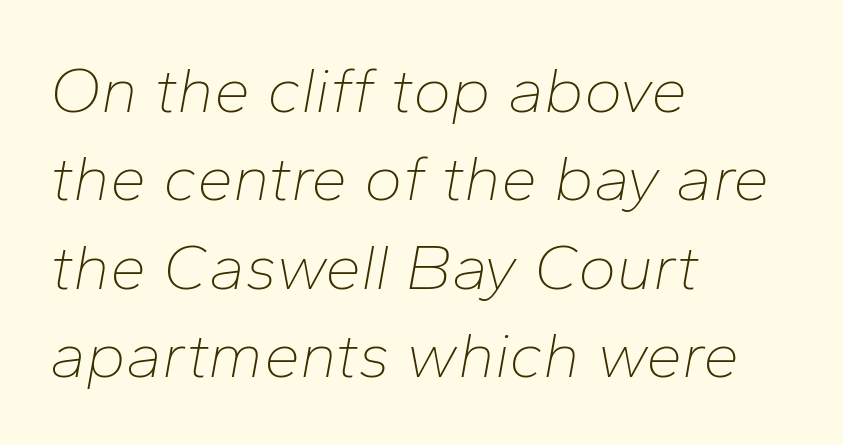
The image shows 65 px thin type, italic (leaning right); set left-aligned, normal line spacing (1.36x), normal letter spacing, not underlined; low stroke contrast and a medium x-height.
